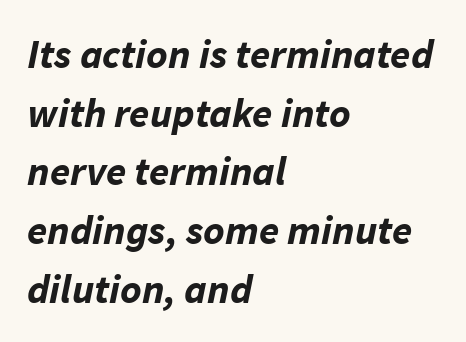
{"italic": "yes", "lean": "right", "slant_degrees": 11, "bold": "yes", "weight": "bold", "width": "normal", "stroke_contrast": "low", "x_height": "medium", "monospaced": "no", "underline": "no", "align": "left", "line_spacing": "normal", "line_spacing_ratio": 1.43, "letter_spacing": "normal", "letter_spacing_em": 0.0, "glyph_px": 41}
